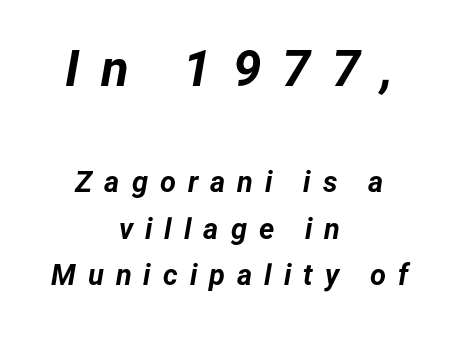
Bigger letters appear in the top chunk; the bottom chunk is reduced. The font's italic variant was chosen for this text. The letters are bold, with thick, heavy strokes. Regular leading. The passage shown has open, widely tracked lettering throughout. Is this a fixed-width face? No — the glyphs have proportional, varying widths.
